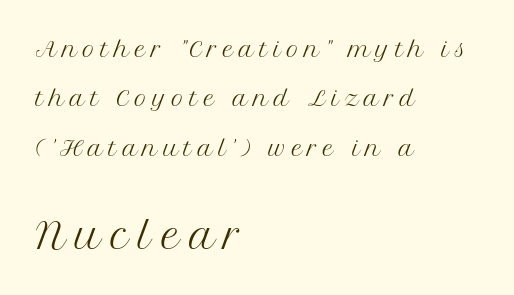
Q: Is the text bold? A: No.
Q: Is the text italic (slanted)? A: Yes.
Q: Is the text underlined? A: No.
Q: How is the paragraph aligned? A: Left-aligned.
Q: Is the spacing between letters normal or unusually wide? A: Unusually wide.
Q: Is the spacing between lines tight, normal or loose? A: Loose.
Q: Which block of text is set in a larger size, the first (top) or the second (bottom)? A: The second (bottom) one.
Q: Width (condensed, normal, or wide)? A: Normal.
Q: Stroke contrast? A: Medium.
Q: x-height? A: Medium.
Q: Monospaced? A: No.
